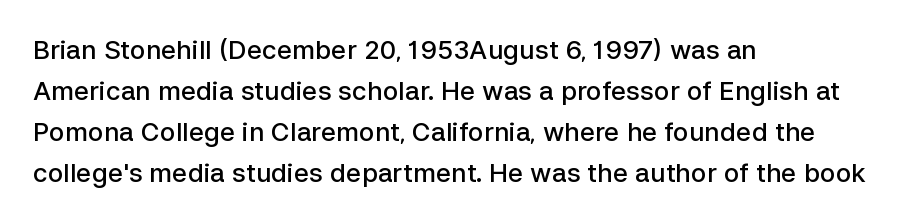
Q: Is the text bold? A: Semi-bold.
Q: Is the text italic (slanted)? A: No, it is upright.
Q: Is the text underlined? A: No.
Q: How is the paragraph aligned? A: Left-aligned.
Q: Is the spacing between letters normal or unusually wide? A: Normal.
Q: Is the spacing between lines tight, normal or loose? A: Normal.
